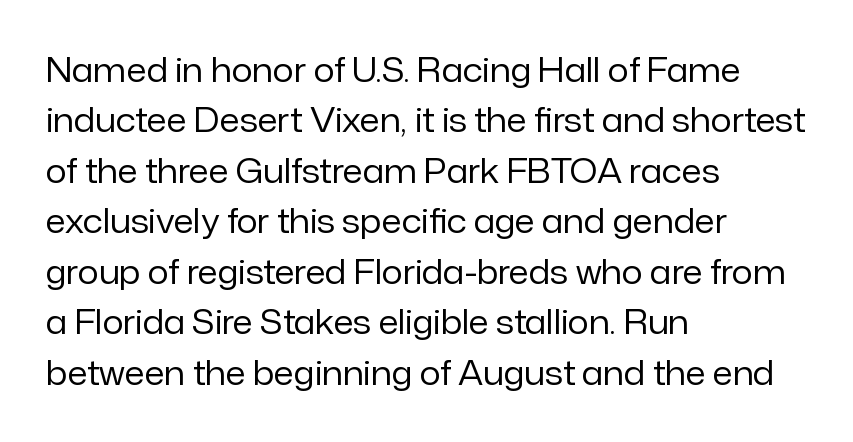
{"serif": "no", "italic": "no", "bold": "no", "weight": "regular", "width": "normal", "stroke_contrast": "low", "x_height": "medium", "monospaced": "no", "underline": "no", "align": "left", "line_spacing": "normal", "line_spacing_ratio": 1.53, "letter_spacing": "normal", "letter_spacing_em": 0.0, "glyph_px": 33}
